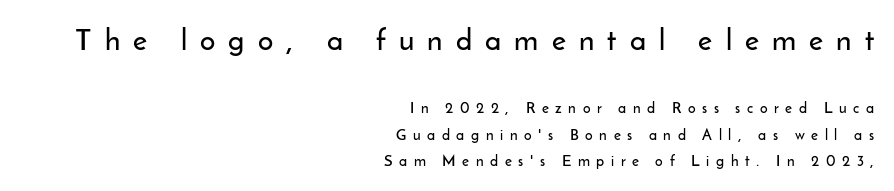
The image shows 30 px sans-serif type, upright; set right-aligned, line spacing 1.79x, unusually wide letter spacing (+0.44 em), not underlined; the first (top) block is 2.0x larger; low stroke contrast and a small x-height.
